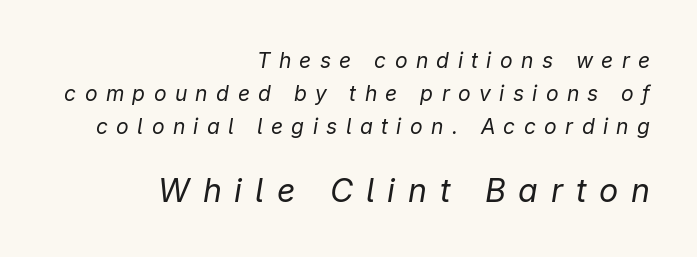
Only glyphs here, with clear space below each row. Varying glyph widths throughout — classic text-font behaviour. The lower block of text is set noticeably larger than the block above it. If you measured baseline to baseline, you'd find a middling distance. The typeface has the unassuming heft of standard copy or less.
